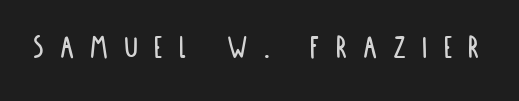
{"serif": "no", "italic": "no", "width": "condensed", "stroke_contrast": "low", "x_height": "large", "monospaced": "no", "underline": "no", "letter_spacing": "wide", "letter_spacing_em": 0.46, "glyph_px": 35}
